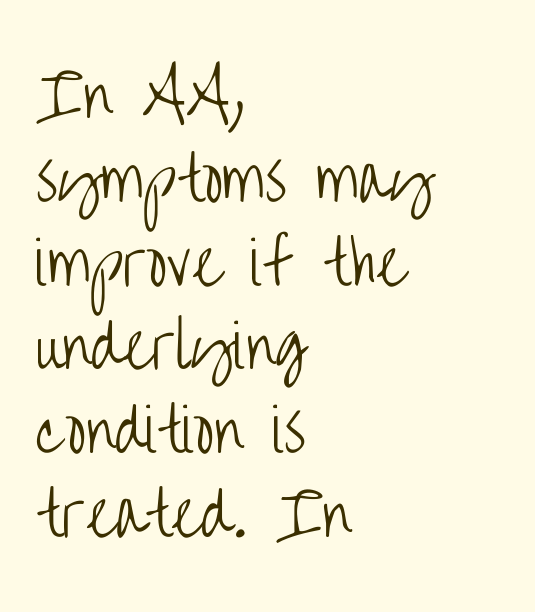
{"serif": "no", "italic": "no", "bold": "no", "weight": "light", "width": "condensed", "stroke_contrast": "low", "x_height": "large", "monospaced": "no", "underline": "no", "align": "left", "line_spacing": "normal", "line_spacing_ratio": 1.42, "letter_spacing": "normal", "letter_spacing_em": 0.0, "glyph_px": 59}
